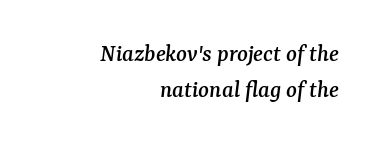
Q: Is the text italic (slanted)? A: Yes, it leans right by about 7 degrees.
Q: Is the text underlined? A: No.
Q: How is the paragraph aligned? A: Right-aligned.
Q: Is the spacing between letters normal or unusually wide? A: Normal.
Q: Is the spacing between lines tight, normal or loose? A: Normal.
